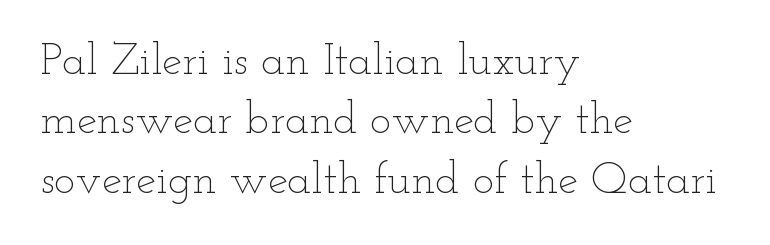
{"italic": "no", "bold": "no", "weight": "thin", "width": "wide", "stroke_contrast": "low", "x_height": "small", "monospaced": "no", "underline": "no", "align": "left", "line_spacing": "normal", "line_spacing_ratio": 1.32, "letter_spacing": "normal", "letter_spacing_em": 0.0, "glyph_px": 45}
